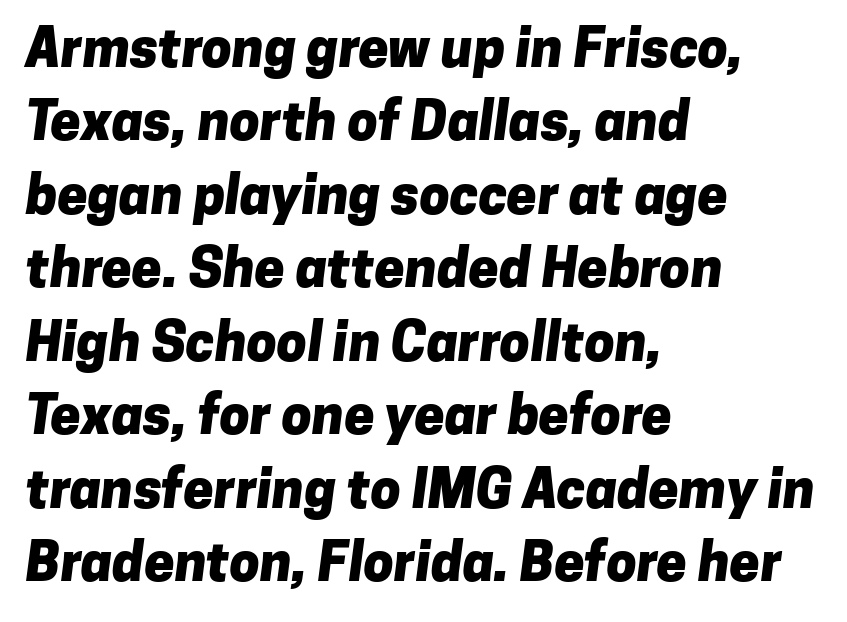
Think of a printed novel: that variable character pitch is what you see here. Nope, no serifs anywhere on these letters. Leading matches the norm, producing a regular column. Notice how the passage keeps a crisp vertical edge on the left only.
